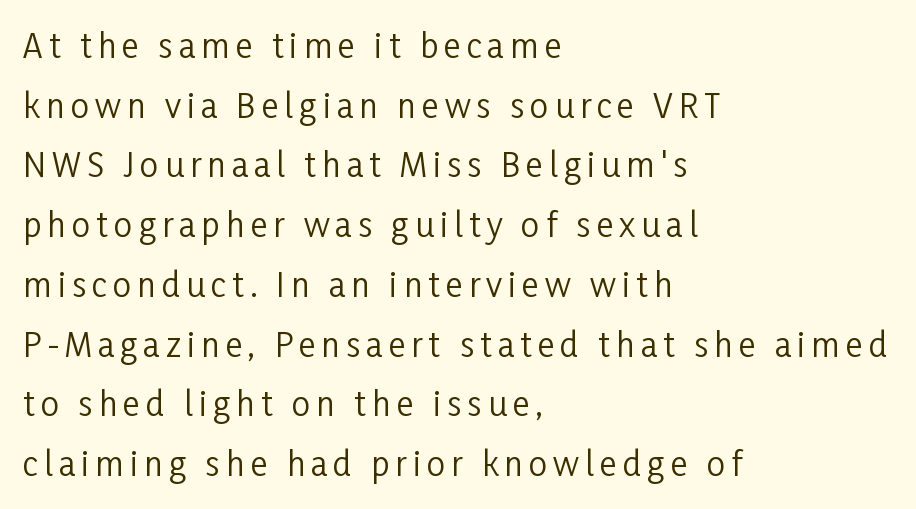
Q: Is the text bold? A: No.
Q: Is the text italic (slanted)? A: No, it is upright.
Q: Is the typeface a serif or a sans-serif typeface? A: Sans-serif.
Q: Is the text underlined? A: No.
Q: How is the paragraph aligned? A: Left-aligned.
Q: Width (condensed, normal, or wide)? A: Condensed.
Q: Stroke contrast? A: Low.
Q: x-height? A: Medium.
Q: Monospaced? A: No.
